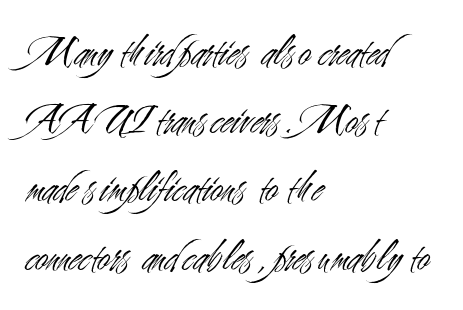
Q: Is the text bold? A: No.
Q: Is the text italic (slanted)? A: Yes.
Q: Is the typeface a serif or a sans-serif typeface? A: Sans-serif.
Q: Is the text underlined? A: No.
Q: How is the paragraph aligned? A: Left-aligned.
Q: Is the spacing between letters normal or unusually wide? A: Normal.
Q: Is the spacing between lines tight, normal or loose? A: Normal.
Q: Width (condensed, normal, or wide)? A: Condensed.
Q: Stroke contrast? A: Medium.
Q: x-height? A: Small.
Q: Monospaced? A: No.
